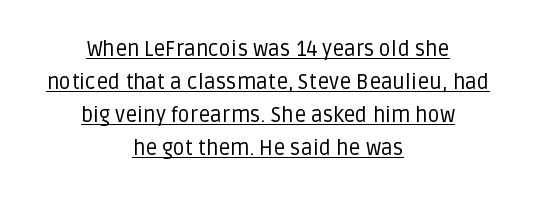
{"italic": "no", "bold": "no", "underline": "yes", "align": "center", "line_spacing": "normal", "line_spacing_ratio": 1.57, "letter_spacing": "normal", "letter_spacing_em": 0.0, "glyph_px": 21}
